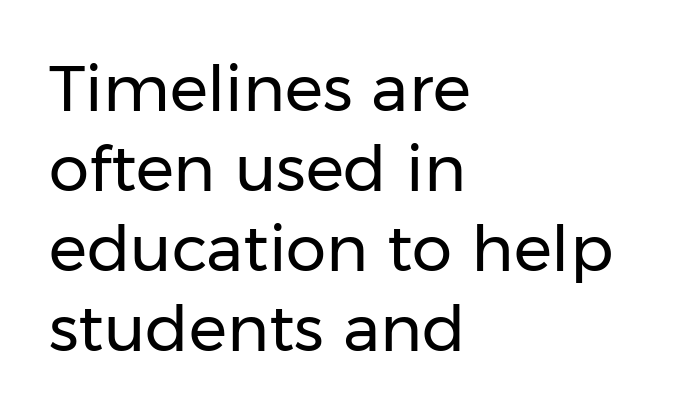
Q: Is the text bold? A: No.
Q: Is the text italic (slanted)? A: No, it is upright.
Q: Is the typeface a serif or a sans-serif typeface? A: Sans-serif.
Q: Is the text underlined? A: No.
Q: How is the paragraph aligned? A: Left-aligned.
Q: Is the spacing between letters normal or unusually wide? A: Normal.
Q: Is the spacing between lines tight, normal or loose? A: Normal.
Q: Width (condensed, normal, or wide)? A: Normal.
Q: Stroke contrast? A: Low.
Q: x-height? A: Medium.
Q: Monospaced? A: No.
